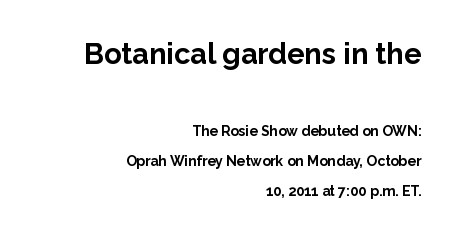
{"serif": "no", "italic": "no", "bold": "yes", "weight": "bold", "width": "normal", "stroke_contrast": "low", "x_height": "medium", "monospaced": "no", "underline": "no", "align": "right", "line_spacing": "loose", "line_spacing_ratio": 2.15, "letter_spacing": "normal", "letter_spacing_em": 0.0, "larger_block": "first", "size_ratio": 2.07, "glyph_px": 29}
